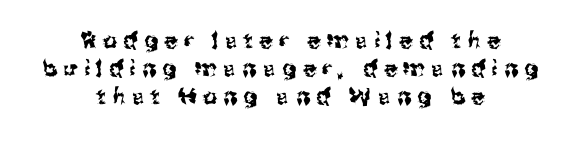
The image shows 22 px text type, upright; set centered, normal line spacing (1.27x), unusually wide letter spacing (+0.3 em), not underlined.
